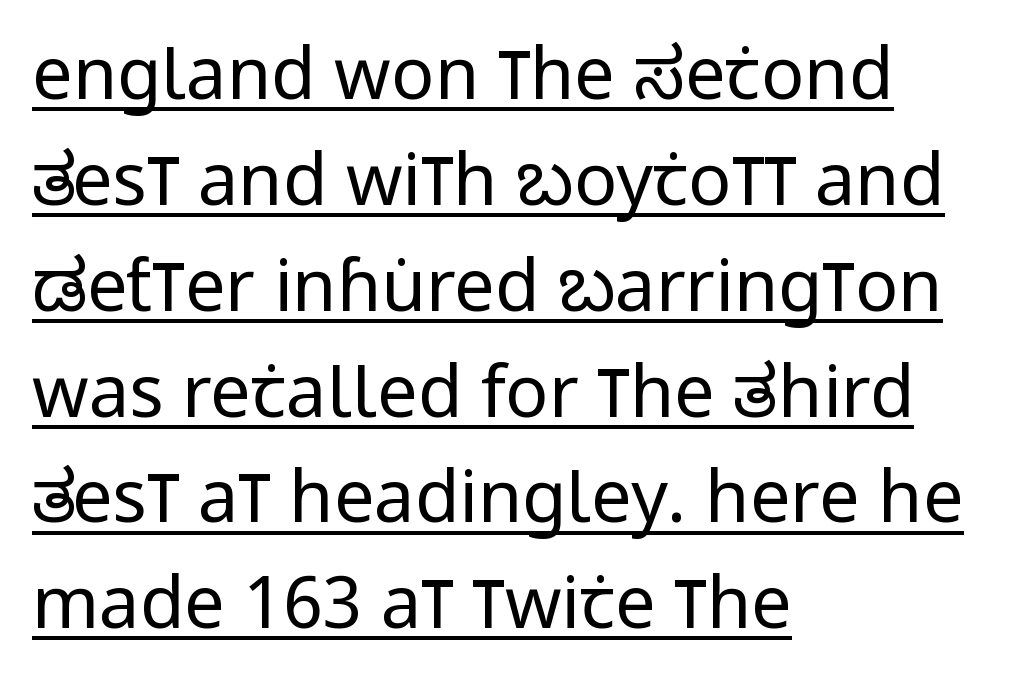
Q: Is the text bold? A: No.
Q: Is the text italic (slanted)? A: No, it is upright.
Q: Is the typeface a serif or a sans-serif typeface? A: Sans-serif.
Q: Is the text underlined? A: Yes.
Q: How is the paragraph aligned? A: Left-aligned.
Q: Is the spacing between letters normal or unusually wide? A: Normal.
Q: Is the spacing between lines tight, normal or loose? A: Normal.
Q: Width (condensed, normal, or wide)? A: Condensed.
Q: Stroke contrast? A: Low.
Q: x-height? A: Large.
Q: Monospaced? A: No.
